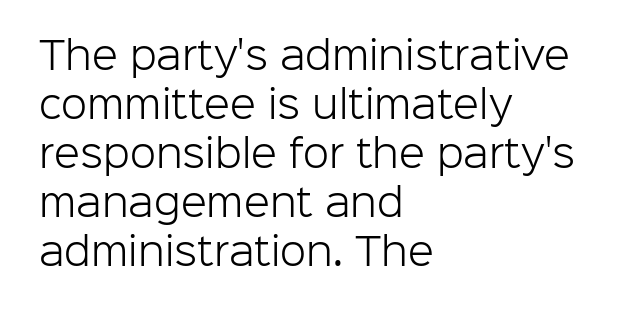
Q: Is the text bold? A: No.
Q: Is the text italic (slanted)? A: No, it is upright.
Q: Is the typeface a serif or a sans-serif typeface? A: Sans-serif.
Q: Is the text underlined? A: No.
Q: How is the paragraph aligned? A: Left-aligned.
Q: Is the spacing between letters normal or unusually wide? A: Normal.
Q: Is the spacing between lines tight, normal or loose? A: Normal.
Q: Width (condensed, normal, or wide)? A: Normal.
Q: Stroke contrast? A: Low.
Q: x-height? A: Medium.
Q: Monospaced? A: No.
